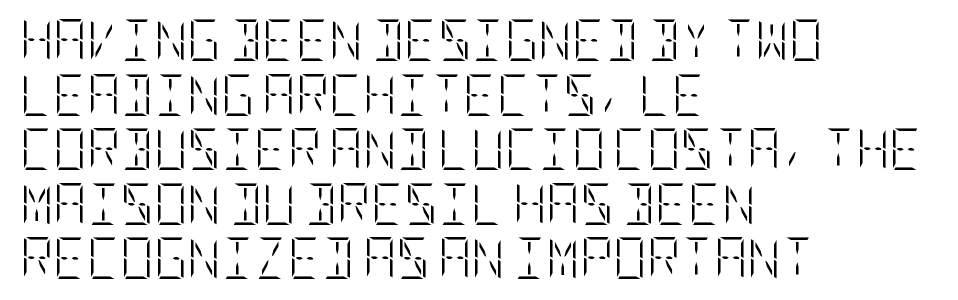
A typesetter would call this leading conventional body-copy spacing. Each row of text sits above clean, open space. The paragraph shown leans on its left margin. Nothing unusual about the tracking: characters are spaced as the font intends. The specimen reads as upright at a glance. Heft: none added — not bold.
